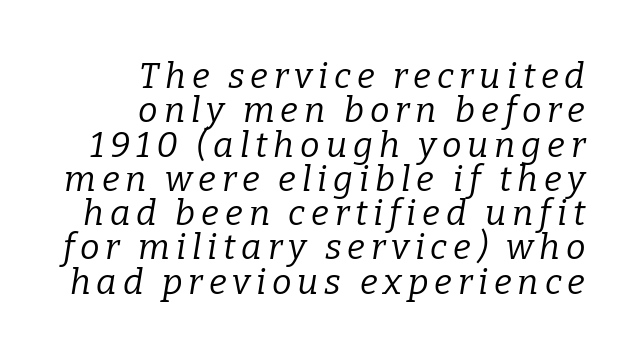
Q: Is the text bold? A: No.
Q: Is the text italic (slanted)? A: Yes, it leans right by about 9 degrees.
Q: Is the typeface a serif or a sans-serif typeface? A: Serif.
Q: Is the text underlined? A: No.
Q: How is the paragraph aligned? A: Right-aligned.
Q: Is the spacing between lines tight, normal or loose? A: Tight.
Q: Width (condensed, normal, or wide)? A: Normal.
Q: Stroke contrast? A: Low.
Q: x-height? A: Medium.
Q: Monospaced? A: No.
